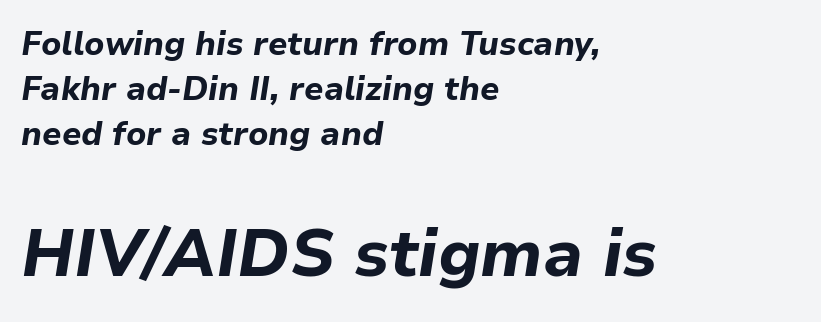
The image shows 66 px bold type, italic (leaning right); set left-aligned, normal line spacing (1.37x), normal letter spacing, not underlined; the second (bottom) block is 2.0x larger; low stroke contrast and a medium x-height.
